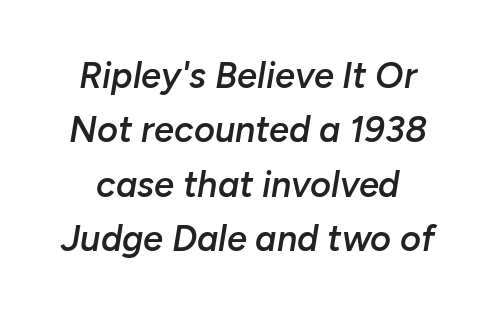
{"italic": "yes", "lean": "right", "slant_degrees": 10, "bold": "semi", "weight": "semibold", "width": "normal", "stroke_contrast": "low", "x_height": "medium", "monospaced": "no", "underline": "no", "line_spacing": "normal", "line_spacing_ratio": 1.51, "letter_spacing": "normal", "letter_spacing_em": 0.0, "glyph_px": 36}
